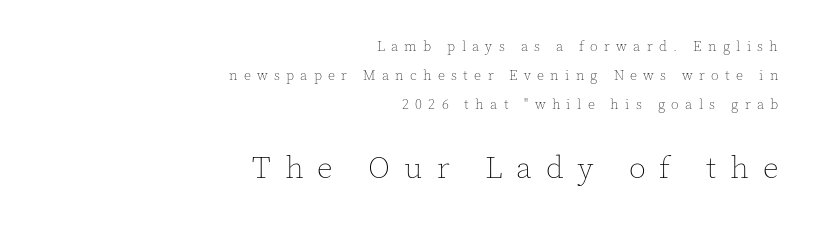
Q: Is the text bold? A: No.
Q: Is the text italic (slanted)? A: No, it is upright.
Q: Is the text underlined? A: No.
Q: How is the paragraph aligned? A: Right-aligned.
Q: Is the spacing between letters normal or unusually wide? A: Unusually wide.
Q: Is the spacing between lines tight, normal or loose? A: Loose.
Q: Which block of text is set in a larger size, the first (top) or the second (bottom)? A: The second (bottom) one.
Q: Width (condensed, normal, or wide)? A: Normal.
Q: x-height? A: Medium.
Q: Monospaced? A: No.
